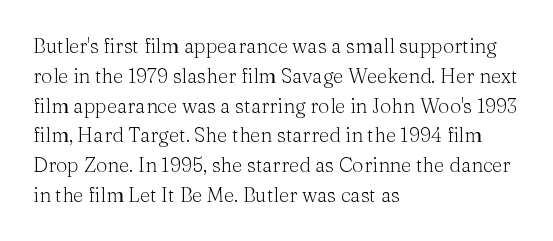
The image shows 20 px text type, upright; set left-aligned, normal line spacing (1.49x), normal letter spacing, not underlined.
